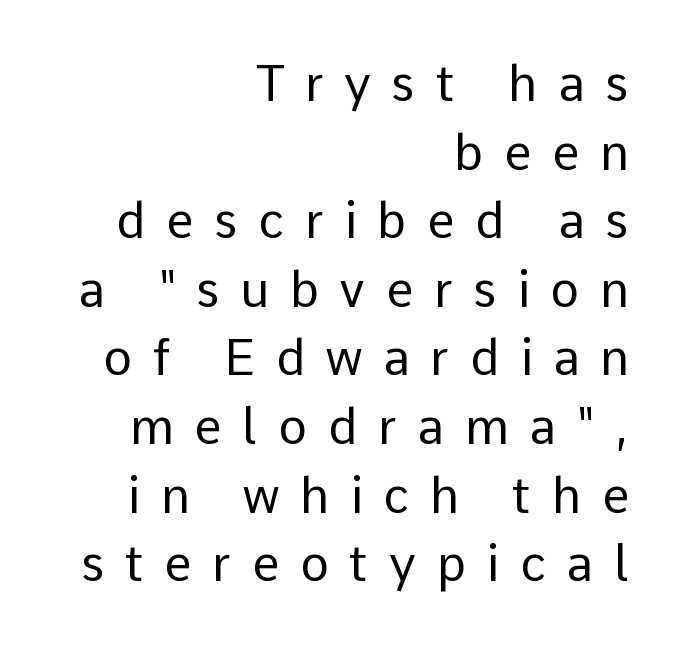
Q: Is the text bold? A: No.
Q: Is the text italic (slanted)? A: No, it is upright.
Q: Is the typeface a serif or a sans-serif typeface? A: Sans-serif.
Q: Is the text underlined? A: No.
Q: How is the paragraph aligned? A: Right-aligned.
Q: Is the spacing between letters normal or unusually wide? A: Unusually wide.
Q: Is the spacing between lines tight, normal or loose? A: Normal.
Q: Width (condensed, normal, or wide)? A: Normal.
Q: Stroke contrast? A: Low.
Q: x-height? A: Medium.
Q: Monospaced? A: No.
